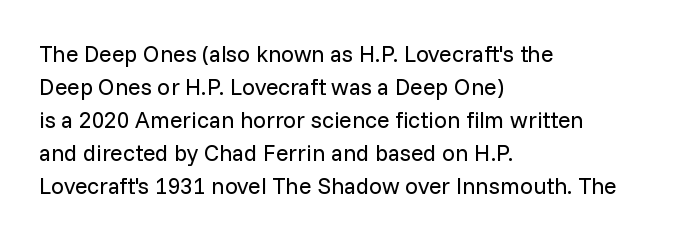
{"italic": "no", "bold": "no", "underline": "no", "align": "left", "line_spacing": "normal", "line_spacing_ratio": 1.44, "letter_spacing": "normal", "letter_spacing_em": 0.0, "glyph_px": 23}
